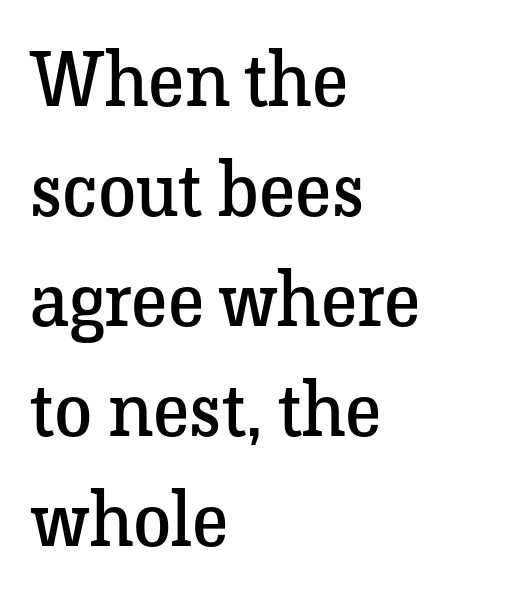
Q: Is the text bold? A: No.
Q: Is the text italic (slanted)? A: No, it is upright.
Q: Is the typeface a serif or a sans-serif typeface? A: Serif.
Q: Is the text underlined? A: No.
Q: How is the paragraph aligned? A: Left-aligned.
Q: Is the spacing between letters normal or unusually wide? A: Normal.
Q: Is the spacing between lines tight, normal or loose? A: Normal.
Q: Width (condensed, normal, or wide)? A: Normal.
Q: Stroke contrast? A: Low.
Q: x-height? A: Medium.
Q: Monospaced? A: No.
